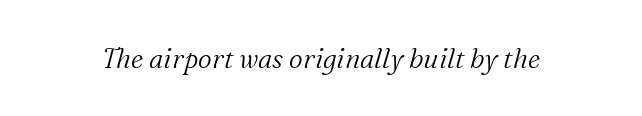
Characters are canted at an angle relative to the baseline's perpendicular. The specimen omits any rule beneath the text block's lines. The face looks like a standard text weight, possibly lighter. How are the letters spaced? Ordinarily, with no added tracking.
